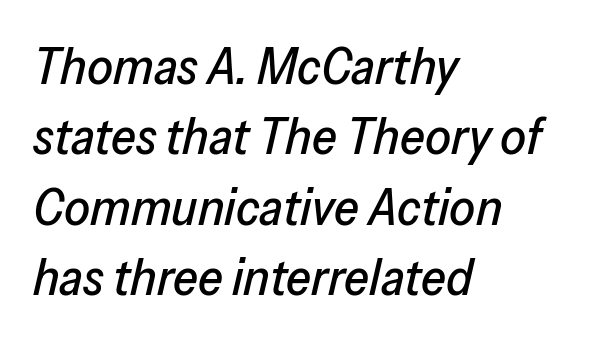
{"italic": "yes", "lean": "right", "slant_degrees": 13, "width": "normal", "stroke_contrast": "low", "x_height": "medium", "monospaced": "no", "underline": "no", "align": "left", "line_spacing": "normal", "line_spacing_ratio": 1.38, "letter_spacing": "normal", "letter_spacing_em": 0.0, "glyph_px": 51}
